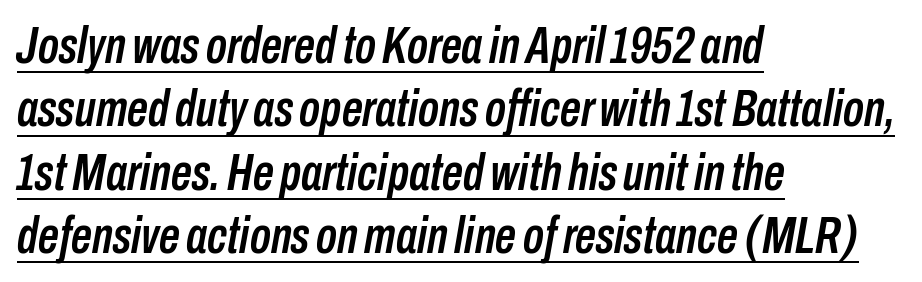
Q: Is the text italic (slanted)? A: Yes, it leans right by about 10 degrees.
Q: Is the text underlined? A: Yes.
Q: How is the paragraph aligned? A: Left-aligned.
Q: Is the spacing between letters normal or unusually wide? A: Normal.
Q: Width (condensed, normal, or wide)? A: Condensed.
Q: Stroke contrast? A: Low.
Q: x-height? A: Medium.
Q: Monospaced? A: No.
